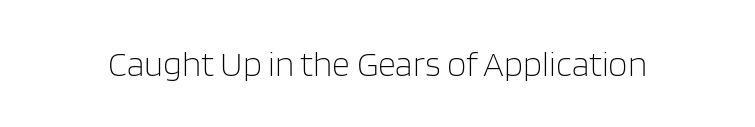
Q: Is the text bold? A: No.
Q: Is the text italic (slanted)? A: No, it is upright.
Q: Is the typeface a serif or a sans-serif typeface? A: Sans-serif.
Q: Is the text underlined? A: No.
Q: Is the spacing between letters normal or unusually wide? A: Normal.
Q: Width (condensed, normal, or wide)? A: Normal.
Q: Stroke contrast? A: Low.
Q: x-height? A: Large.
Q: Monospaced? A: No.
